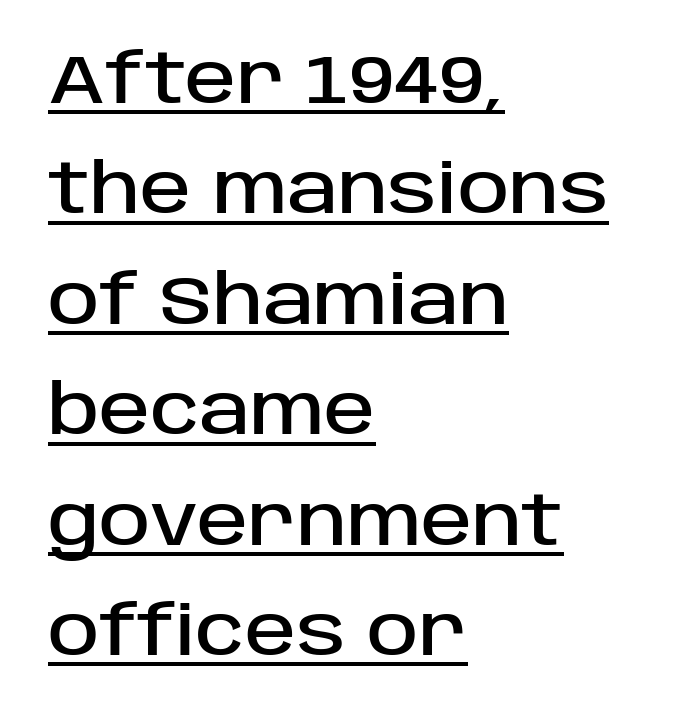
The image shows 69 px sans-serif type, upright; set left-aligned, normal line spacing (1.6x), normal letter spacing, underlined; low stroke contrast and a large x-height.
